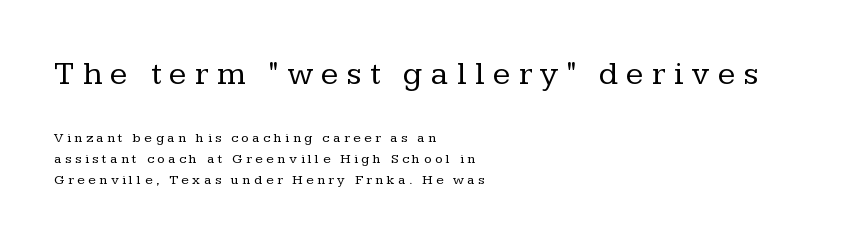
The setting favours the left margin, as ordinary paragraphs usually do. Italic? Not at all — the glyphs are vertical. The type family on display is of the serif kind. A bare baseline throughout the passage. Each letter keeps its own natural width here, so spacing adapts to shape.
